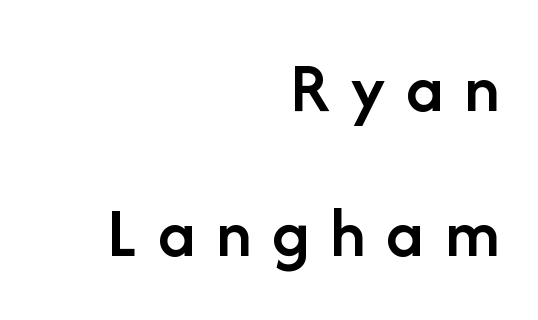
Q: Is the text bold? A: Semi-bold.
Q: Is the text italic (slanted)? A: No, it is upright.
Q: Is the typeface a serif or a sans-serif typeface? A: Sans-serif.
Q: Is the text underlined? A: No.
Q: How is the paragraph aligned? A: Right-aligned.
Q: Is the spacing between letters normal or unusually wide? A: Unusually wide.
Q: Is the spacing between lines tight, normal or loose? A: Loose.
Q: Width (condensed, normal, or wide)? A: Normal.
Q: Stroke contrast? A: Low.
Q: x-height? A: Medium.
Q: Monospaced? A: No.
